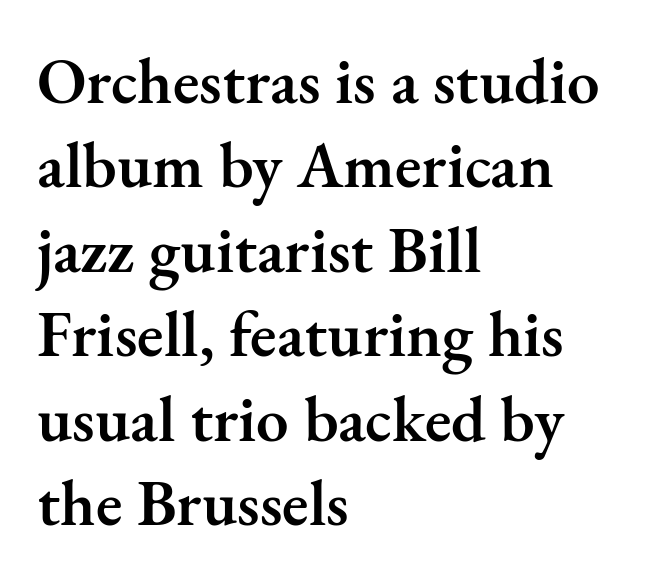
The image shows 65 px semibold serif type, upright; set left-aligned, normal line spacing (1.3x), normal letter spacing, not underlined; medium stroke contrast and a small x-height.
